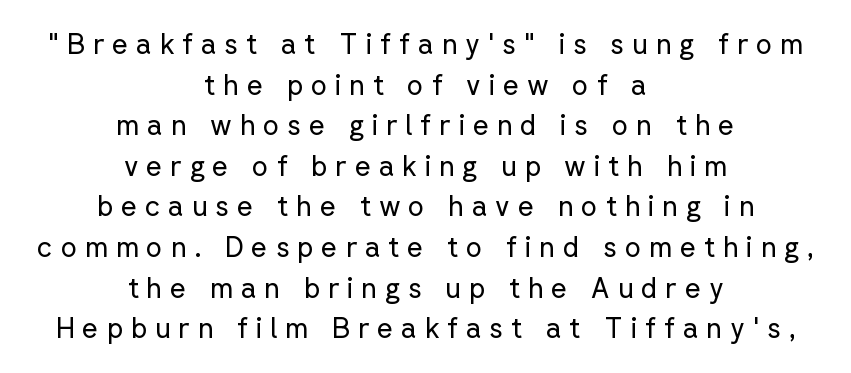
The image shows 28 px regular-weight sans-serif type, upright; set centered, normal line spacing (1.45x), unusually wide letter spacing (+0.28 em), not underlined; low stroke contrast and a medium x-height.
